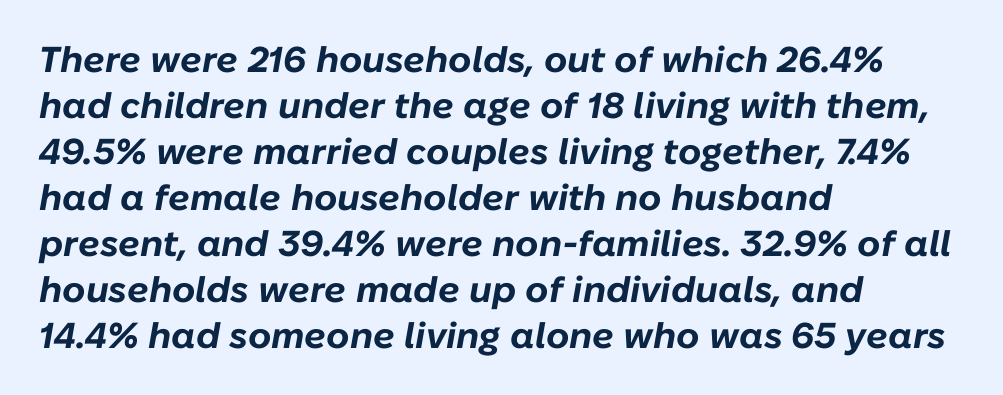
Q: Is the text bold? A: Yes.
Q: Is the text italic (slanted)? A: Yes, it leans right by about 10 degrees.
Q: Is the text underlined? A: No.
Q: How is the paragraph aligned? A: Left-aligned.
Q: Is the spacing between letters normal or unusually wide? A: Normal.
Q: Is the spacing between lines tight, normal or loose? A: Normal.
Q: Width (condensed, normal, or wide)? A: Normal.
Q: Stroke contrast? A: Low.
Q: x-height? A: Medium.
Q: Monospaced? A: No.
